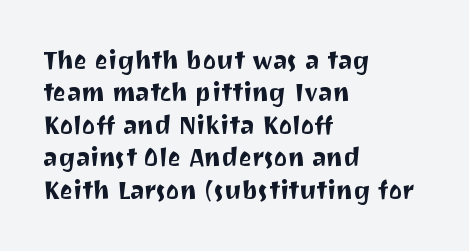
Is there much room between lines? A standard amount, neither cramped nor airy. The passage shown is not underscored anywhere. Visually the block forms a straight wall on the left and a jagged coastline on the right. The lettering holds an erect, upright posture throughout. This rendering leaves character spacing at its baseline value.
